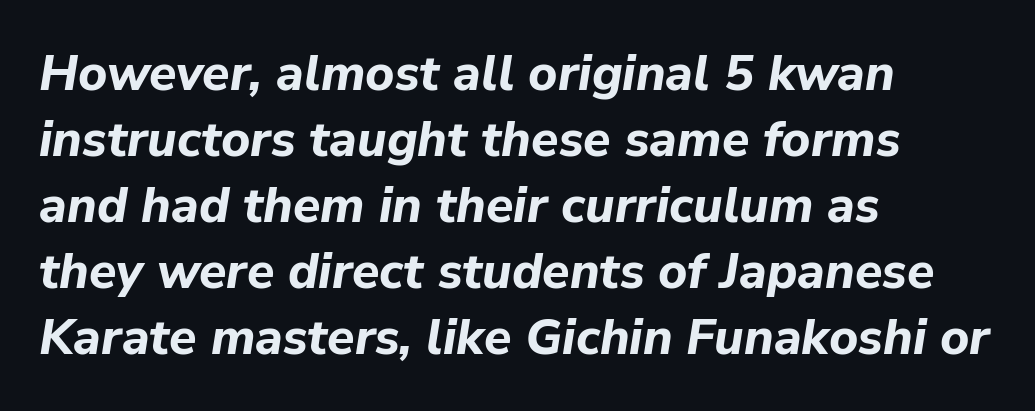
The image shows 50 px bold type, italic (leaning right); set left-aligned, normal line spacing (1.32x), normal letter spacing, not underlined; low stroke contrast and a medium x-height.
